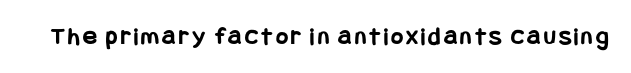
Heavy, bold letterforms. Tall strokes in this sample are plumb rather than angled. The strip under each line holds only bare page.
